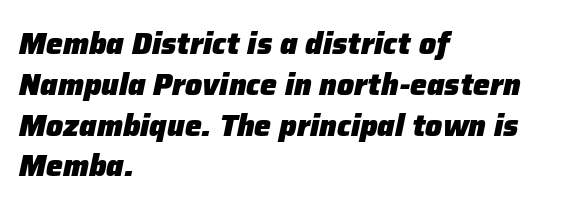
{"italic": "yes", "lean": "right", "slant_degrees": 12, "bold": "yes", "weight": "heavy", "width": "normal", "stroke_contrast": "low", "x_height": "medium", "monospaced": "no", "underline": "no", "align": "left", "line_spacing": "normal", "line_spacing_ratio": 1.36, "letter_spacing": "normal", "letter_spacing_em": 0.0, "glyph_px": 30}
